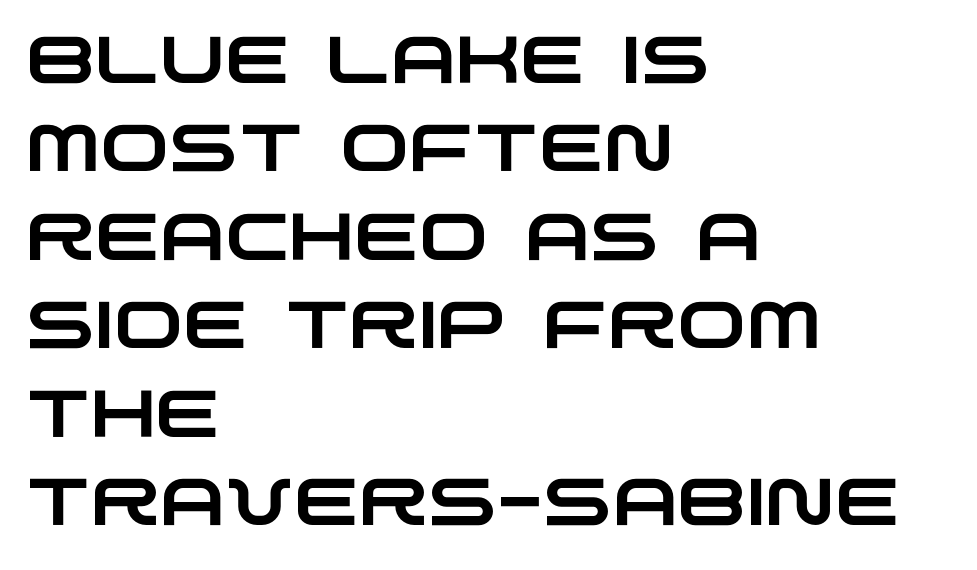
The rag falls on the right side of this text block. Is there much room between lines? A standard amount, neither cramped nor airy. Typographically, this falls in the sans-serif category. Characters follow at the spacing the type designer built in. Think of a printed novel: that variable character pitch is what you see here. Anything drawn beneath the words? Only blank space.
